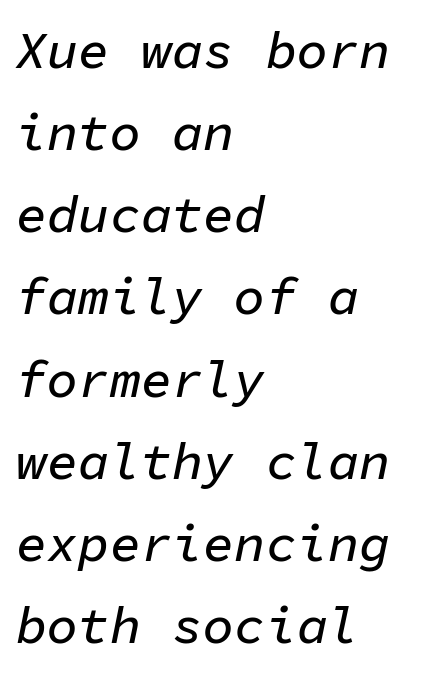
Q: Is the text italic (slanted)? A: Yes, it leans right by about 11 degrees.
Q: Is the text underlined? A: No.
Q: How is the paragraph aligned? A: Left-aligned.
Q: Is the spacing between letters normal or unusually wide? A: Normal.
Q: Is the spacing between lines tight, normal or loose? A: Normal.
Q: Width (condensed, normal, or wide)? A: Normal.
Q: Stroke contrast? A: Low.
Q: x-height? A: Medium.
Q: Monospaced? A: Yes.
